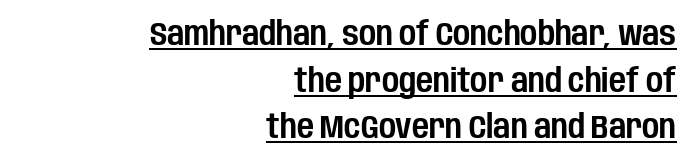
The image shows 33 px condensed sans-serif type, upright; set right-aligned, normal line spacing (1.41x), normal letter spacing, underlined; low stroke contrast and a large x-height.
